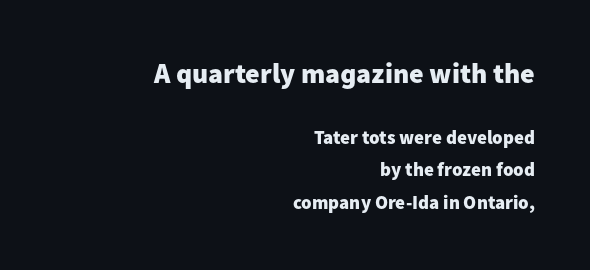
{"serif": "no", "italic": "no", "bold": "yes", "weight": "heavy", "width": "normal", "stroke_contrast": "low", "x_height": "medium", "monospaced": "no", "underline": "no", "align": "right", "line_spacing": "normal", "line_spacing_ratio": 1.7, "letter_spacing": "normal", "letter_spacing_em": 0.0, "larger_block": "first", "size_ratio": 1.47, "glyph_px": 28}
